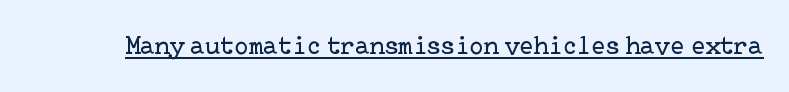
Q: Is the text bold? A: No.
Q: Is the text italic (slanted)? A: No, it is upright.
Q: Is the text underlined? A: Yes.
Q: Is the spacing between letters normal or unusually wide? A: Normal.
